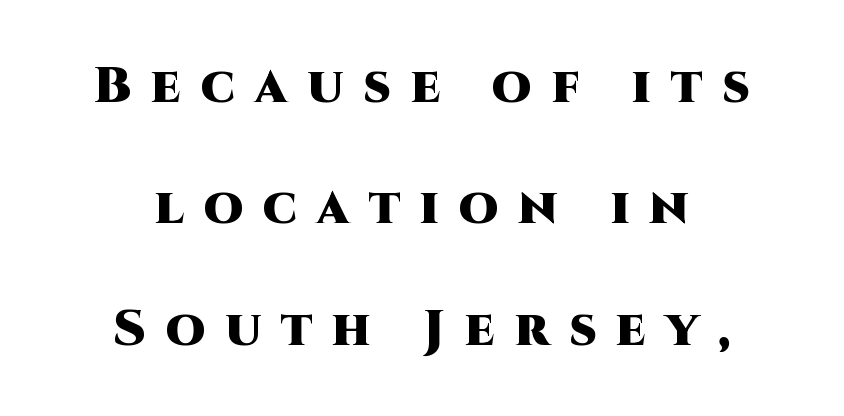
Q: Is the text bold? A: Yes.
Q: Is the text italic (slanted)? A: No, it is upright.
Q: Is the typeface a serif or a sans-serif typeface? A: Sans-serif.
Q: Is the text underlined? A: No.
Q: How is the paragraph aligned? A: Centered.
Q: Is the spacing between letters normal or unusually wide? A: Unusually wide.
Q: Is the spacing between lines tight, normal or loose? A: Loose.
Q: Width (condensed, normal, or wide)? A: Normal.
Q: Stroke contrast? A: High.
Q: x-height? A: Large.
Q: Monospaced? A: No.
